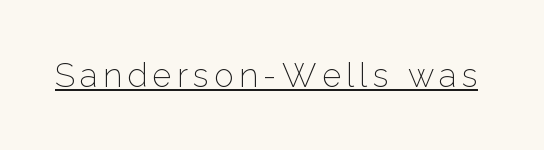
The image shows 33 px light sans-serif type, upright; set underlined; low stroke contrast and a medium x-height.
